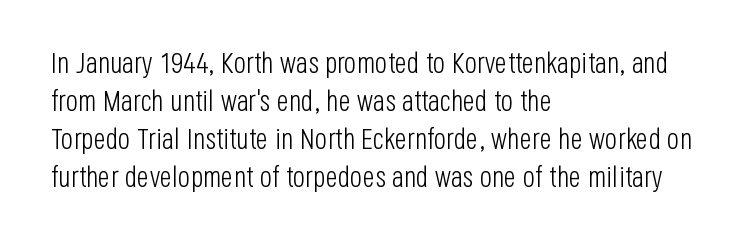
The image shows 29 px light, condensed sans-serif type, upright; set left-aligned, normal line spacing (1.31x), normal letter spacing, not underlined; low stroke contrast and a large x-height.
